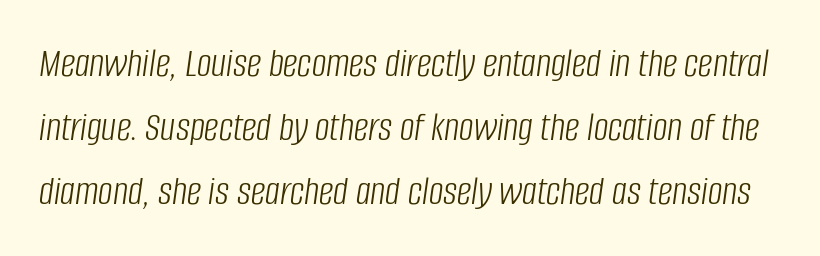
In terms of letterspacing, this is plain default setting. These lines sit exactly where default settings would place them. There's an unmistakable incline to the writing here. Check under the words: just untouched page. Weight: not bold — regular or lighter.
